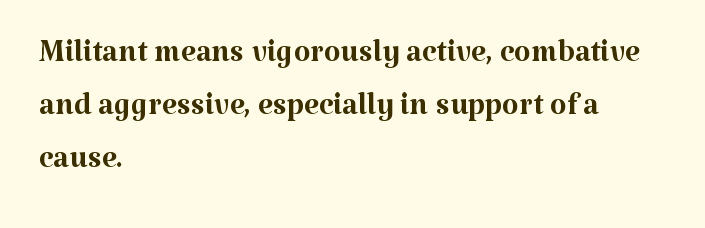
{"serif": "yes", "italic": "no", "bold": "no", "weight": "regular", "width": "normal", "stroke_contrast": "medium", "x_height": "medium", "monospaced": "no", "underline": "no", "align": "left", "line_spacing_ratio": 1.23, "letter_spacing": "normal", "letter_spacing_em": 0.0, "glyph_px": 43}
